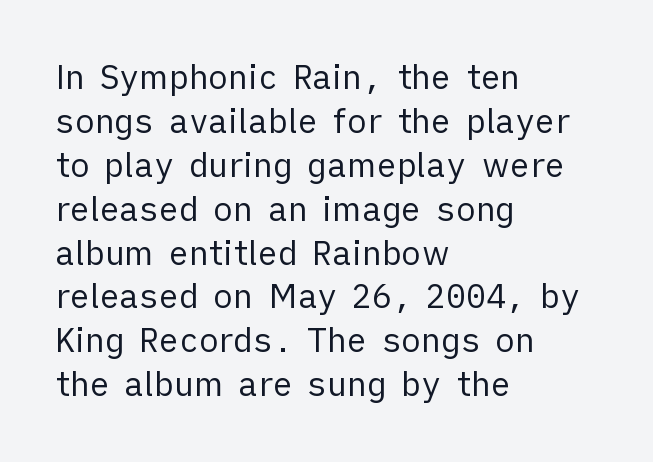
The image shows 33 px regular-weight sans-serif type, upright; set left-aligned, normal line spacing (1.33x), normal letter spacing, not underlined; low stroke contrast and a medium x-height.
